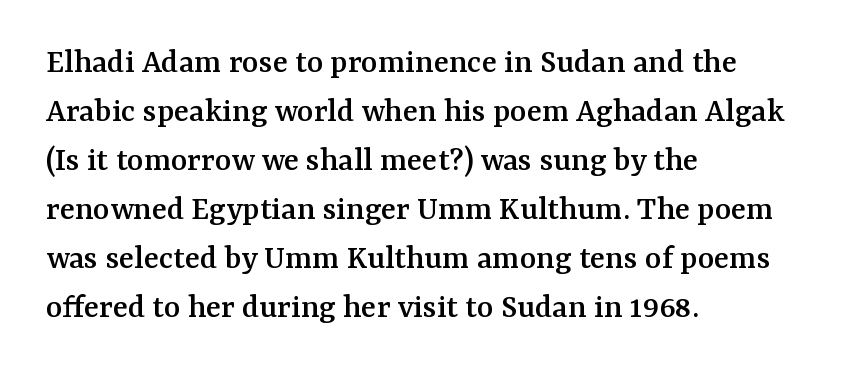
The image shows 35 px serif type, upright; set left-aligned, normal line spacing (1.4x), normal letter spacing, not underlined; medium stroke contrast and a medium x-height.
